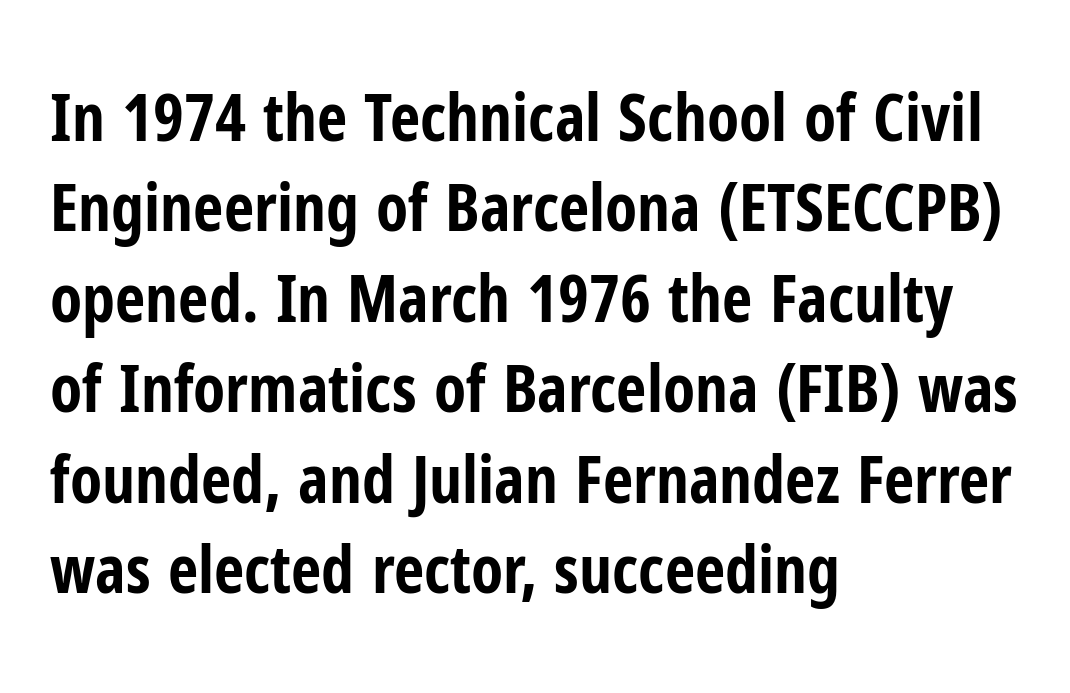
The image shows 66 px bold, condensed sans-serif type, upright; set left-aligned, normal line spacing (1.37x), normal letter spacing, not underlined; low stroke contrast and a medium x-height.
